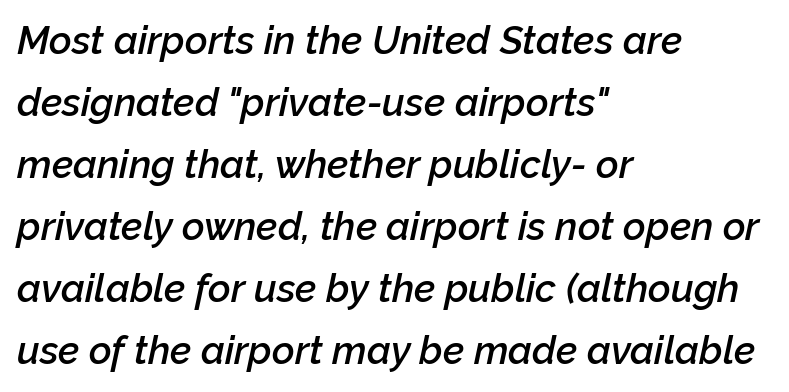
{"italic": "yes", "lean": "right", "slant_degrees": 12, "bold": "semi", "weight": "semibold", "width": "normal", "stroke_contrast": "low", "x_height": "medium", "monospaced": "no", "underline": "no", "align": "left", "line_spacing": "normal", "line_spacing_ratio": 1.59, "letter_spacing": "normal", "letter_spacing_em": 0.0, "glyph_px": 39}
